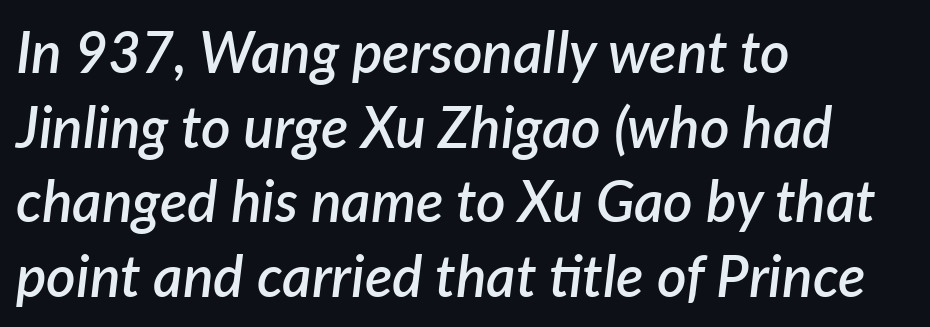
Q: Is the text bold? A: Semi-bold.
Q: Is the text italic (slanted)? A: Yes, it leans right by about 7 degrees.
Q: Is the text underlined? A: No.
Q: How is the paragraph aligned? A: Left-aligned.
Q: Is the spacing between letters normal or unusually wide? A: Normal.
Q: Is the spacing between lines tight, normal or loose? A: Normal.
Q: Width (condensed, normal, or wide)? A: Normal.
Q: Stroke contrast? A: Low.
Q: x-height? A: Medium.
Q: Monospaced? A: No.
